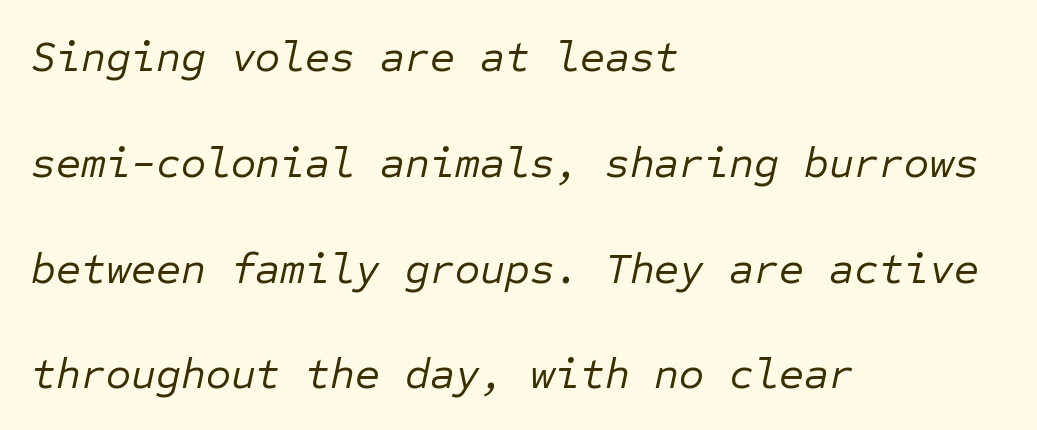
Q: Is the text bold? A: No.
Q: Is the text italic (slanted)? A: Yes, it leans right by about 12 degrees.
Q: Is the text underlined? A: No.
Q: How is the paragraph aligned? A: Left-aligned.
Q: Is the spacing between letters normal or unusually wide? A: Normal.
Q: Is the spacing between lines tight, normal or loose? A: Loose.
Q: Width (condensed, normal, or wide)? A: Normal.
Q: Stroke contrast? A: Low.
Q: x-height? A: Medium.
Q: Monospaced? A: Yes.
